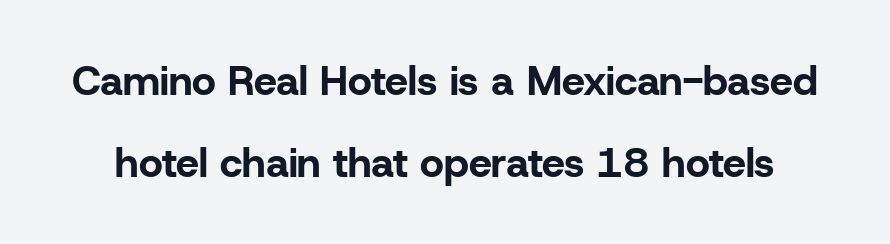
The image shows 41 px bold sans-serif type, upright; set loose line spacing (2.01x), normal letter spacing, not underlined; low stroke contrast and a medium x-height.
